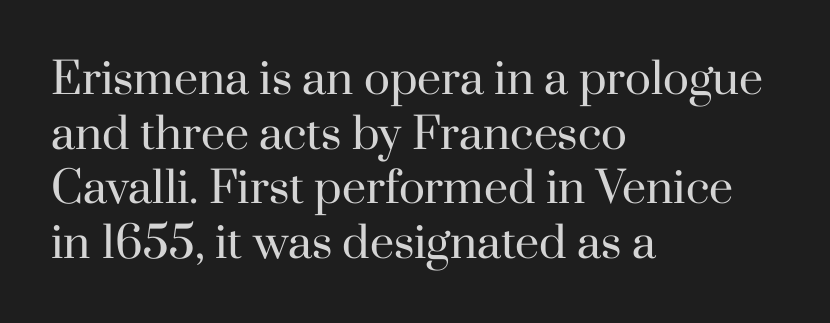
The strip under each line holds only bare page. You could not count columns in this text — the font is proportionally spaced. If you drew a ruler down the left edge, every line would touch it. The font sits on the lighter half of the weight spectrum, regular included. Is there much room between lines? A standard amount, neither cramped nor airy. Between one letter and the next there's only the usual sliver of space.
